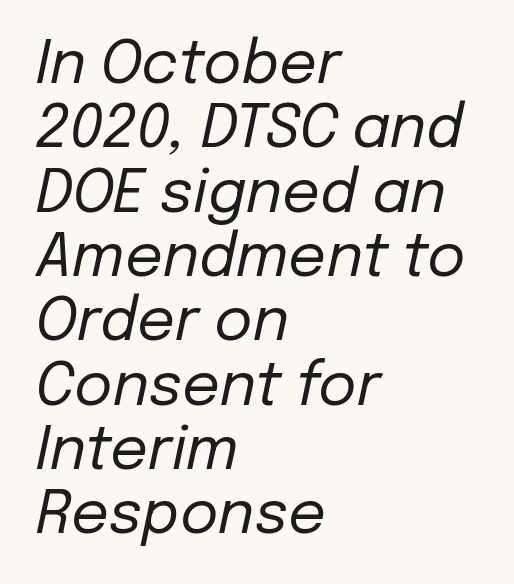
Q: Is the text bold? A: No.
Q: Is the text italic (slanted)? A: Yes, it leans right by about 12 degrees.
Q: Is the text underlined? A: No.
Q: How is the paragraph aligned? A: Left-aligned.
Q: Is the spacing between letters normal or unusually wide? A: Normal.
Q: Is the spacing between lines tight, normal or loose? A: Tight.
Q: Width (condensed, normal, or wide)? A: Normal.
Q: Stroke contrast? A: Low.
Q: x-height? A: Medium.
Q: Monospaced? A: No.
